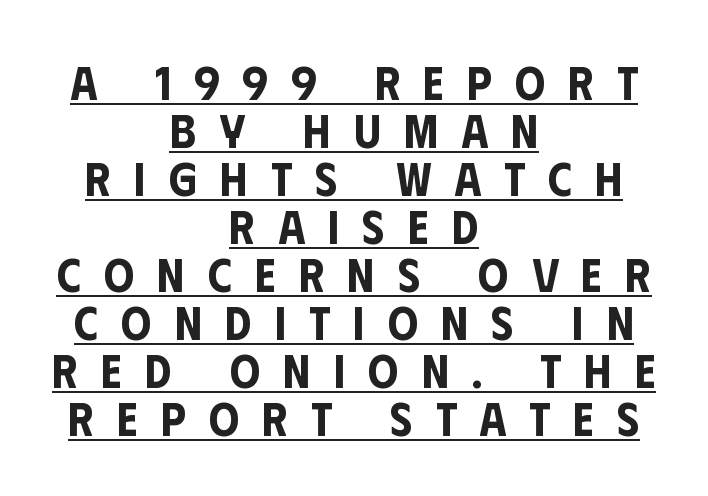
Q: Is the text italic (slanted)? A: No, it is upright.
Q: Is the typeface a serif or a sans-serif typeface? A: Sans-serif.
Q: Is the text underlined? A: Yes.
Q: How is the paragraph aligned? A: Centered.
Q: Is the spacing between letters normal or unusually wide? A: Unusually wide.
Q: Is the spacing between lines tight, normal or loose? A: Tight.
Q: Width (condensed, normal, or wide)? A: Condensed.
Q: Stroke contrast? A: Low.
Q: x-height? A: Large.
Q: Monospaced? A: No.
